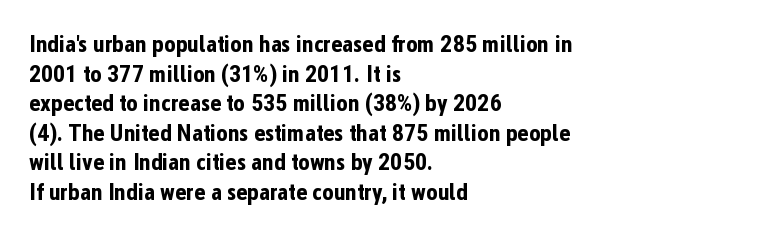
Nobody drew a line under any word here. The lettering stays uniformly vertical, giving the passage a roman look. Each word holds together tightly as a unit, with standard inter-letter gaps. A student would call this left alignment; a typographer would say flush left, rag right. Typographic density is high because the face is bold.
